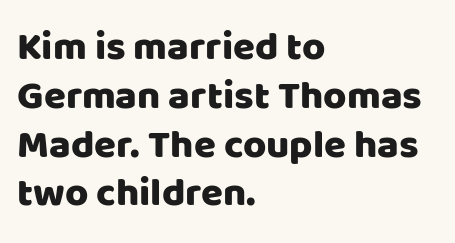
The image shows 40 px sans-serif type, upright; set left-aligned, line spacing 1.22x, normal letter spacing, not underlined; low stroke contrast and a large x-height.
